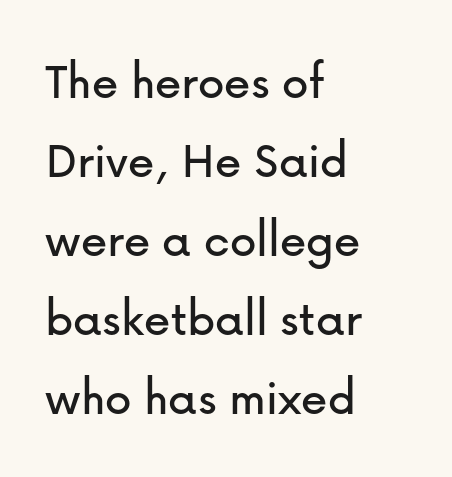
Q: Is the text italic (slanted)? A: No, it is upright.
Q: Is the typeface a serif or a sans-serif typeface? A: Sans-serif.
Q: Is the text underlined? A: No.
Q: How is the paragraph aligned? A: Left-aligned.
Q: Is the spacing between letters normal or unusually wide? A: Normal.
Q: Is the spacing between lines tight, normal or loose? A: Normal.
Q: Width (condensed, normal, or wide)? A: Normal.
Q: Stroke contrast? A: Low.
Q: x-height? A: Medium.
Q: Monospaced? A: No.
